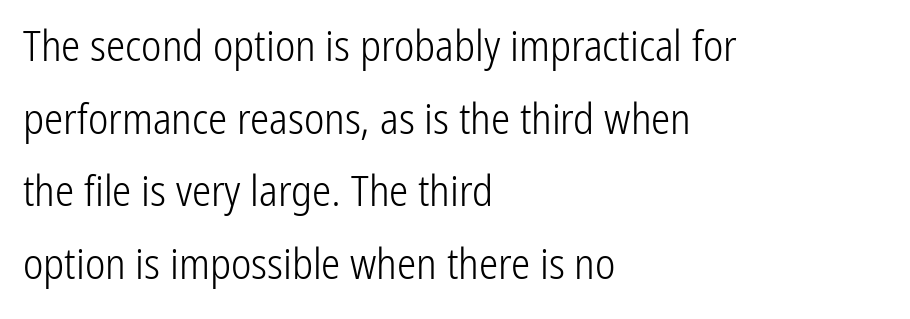
Q: Is the text bold? A: No.
Q: Is the text italic (slanted)? A: No, it is upright.
Q: Is the typeface a serif or a sans-serif typeface? A: Sans-serif.
Q: Is the text underlined? A: No.
Q: How is the paragraph aligned? A: Left-aligned.
Q: Is the spacing between letters normal or unusually wide? A: Normal.
Q: Is the spacing between lines tight, normal or loose? A: Normal.
Q: Width (condensed, normal, or wide)? A: Condensed.
Q: Stroke contrast? A: Low.
Q: x-height? A: Medium.
Q: Monospaced? A: No.
